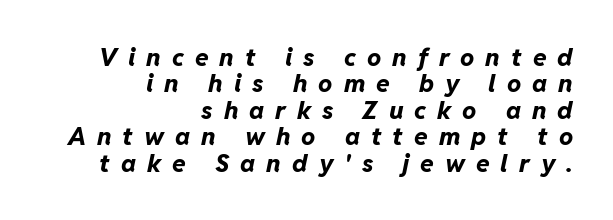
The image shows 25 px bold type, italic (leaning right); set right-aligned, tight line spacing (1.06x), unusually wide letter spacing (+0.44 em), not underlined.
